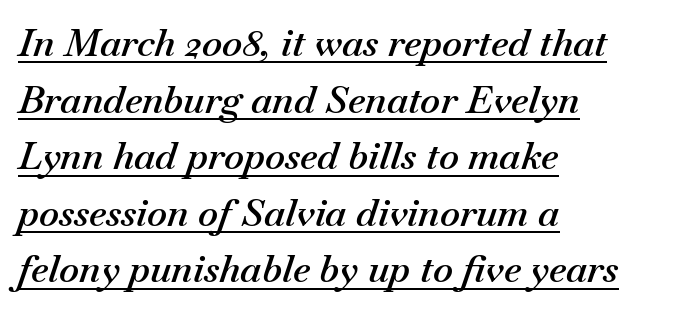
Q: Is the text bold? A: Semi-bold.
Q: Is the text italic (slanted)? A: Yes, it leans right by about 18 degrees.
Q: Is the text underlined? A: Yes.
Q: How is the paragraph aligned? A: Left-aligned.
Q: Is the spacing between letters normal or unusually wide? A: Normal.
Q: Is the spacing between lines tight, normal or loose? A: Normal.
Q: Width (condensed, normal, or wide)? A: Normal.
Q: Stroke contrast? A: Medium.
Q: x-height? A: Small.
Q: Monospaced? A: No.
